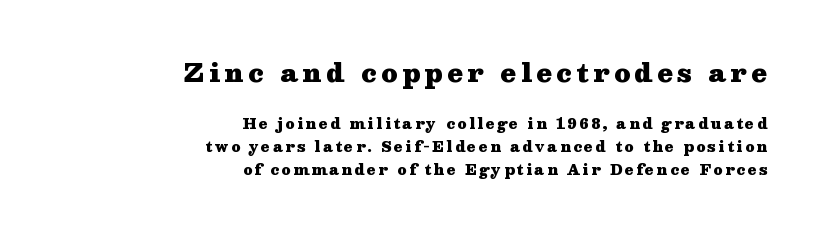
Where is the straight margin? On the right. Does the lettering tilt? It doesn't — this is upright. Its strokes are broad and dark, the hallmark of bold type. Type without underlining. In this sample the first text group is rendered at the bigger scale.
